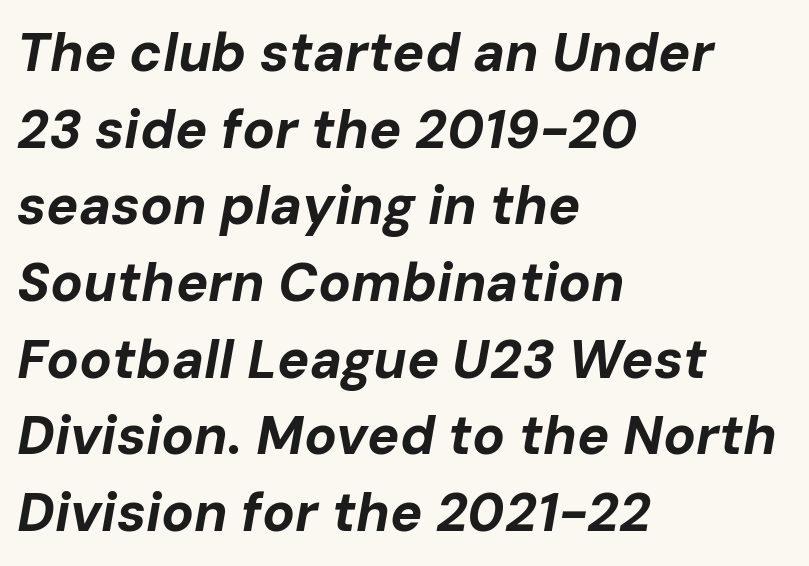
Q: Is the text bold? A: Yes.
Q: Is the text italic (slanted)? A: Yes, it leans right by about 10 degrees.
Q: Is the text underlined? A: No.
Q: How is the paragraph aligned? A: Left-aligned.
Q: Is the spacing between letters normal or unusually wide? A: Normal.
Q: Is the spacing between lines tight, normal or loose? A: Normal.
Q: Width (condensed, normal, or wide)? A: Normal.
Q: Stroke contrast? A: Low.
Q: x-height? A: Medium.
Q: Monospaced? A: No.
